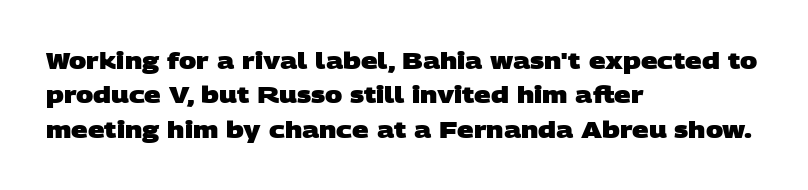
Spacing between characters is what you'd get straight out of the box. This sample is left-justified, so line endings fall wherever the words run out. Honestly, there is no underline to notice here at all. This is heavy type, rendered in bold. Line spacing here is normal.
